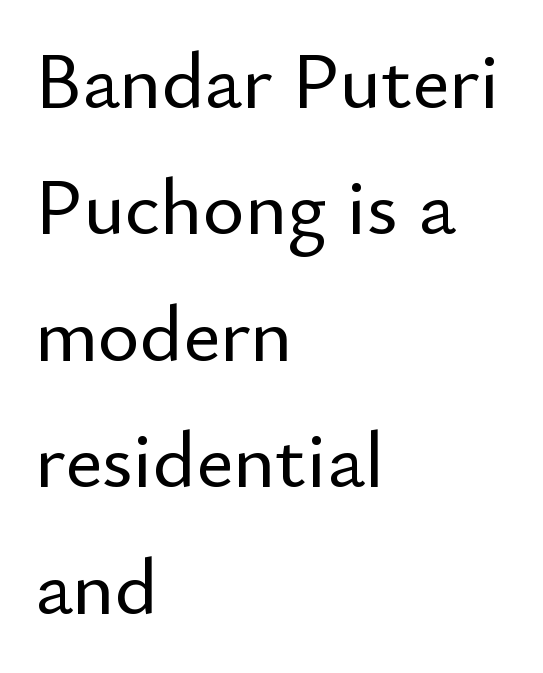
This sample has the flowing, uneven cadence of proportional lettering. The type sits square on the baseline with zero lean. Line beginnings align vertically; line endings do not. This sample uses plain, unmodified letter spacing.
